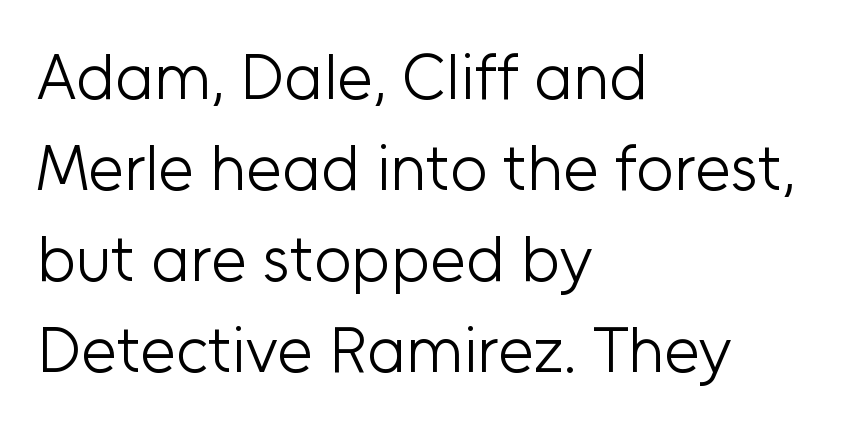
The image shows 65 px light sans-serif type, upright; set left-aligned, normal line spacing (1.4x), normal letter spacing, not underlined; low stroke contrast and a medium x-height.
